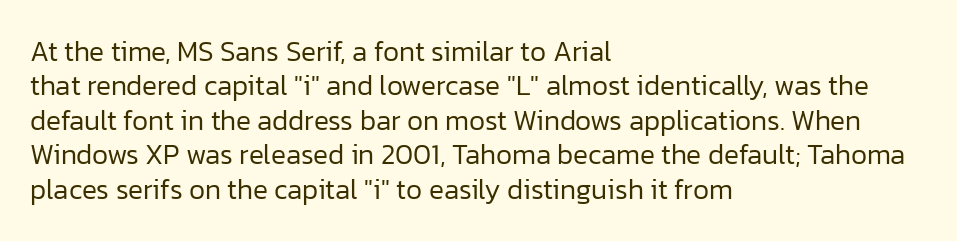
Q: Is the text bold? A: No.
Q: Is the text italic (slanted)? A: No, it is upright.
Q: Is the typeface a serif or a sans-serif typeface? A: Sans-serif.
Q: Is the text underlined? A: No.
Q: How is the paragraph aligned? A: Left-aligned.
Q: Is the spacing between letters normal or unusually wide? A: Normal.
Q: Width (condensed, normal, or wide)? A: Normal.
Q: Stroke contrast? A: Low.
Q: x-height? A: Medium.
Q: Monospaced? A: No.
